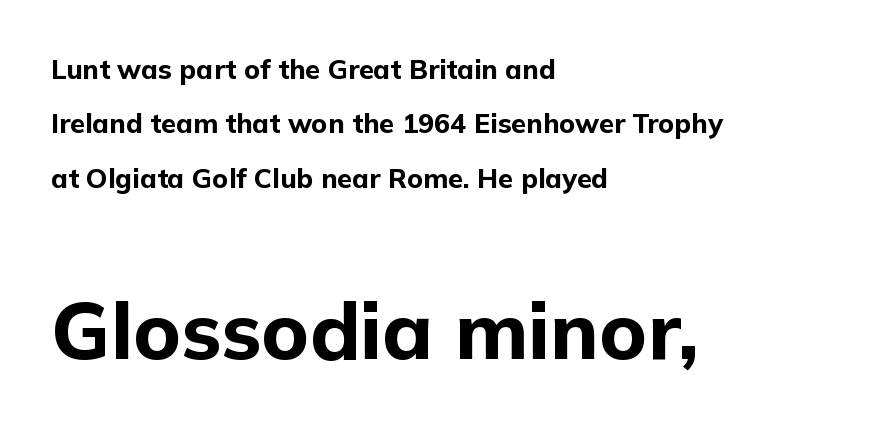
The image shows 80 px bold sans-serif type, upright; set left-aligned, loose line spacing (2.01x), normal letter spacing, not underlined; the second (bottom) block is 2.96x larger; low stroke contrast and a medium x-height.
